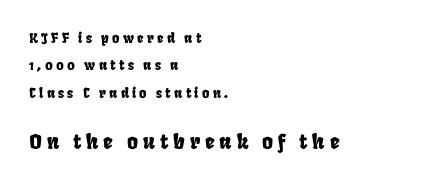
{"underline": "no", "align": "left", "line_spacing": "loose", "line_spacing_ratio": 1.96, "letter_spacing": "wide", "letter_spacing_em": 0.23, "larger_block": "second", "size_ratio": 1.5, "glyph_px": 21}
